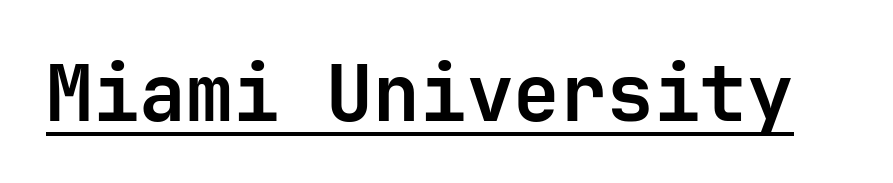
Q: Is the text bold? A: Yes.
Q: Is the text italic (slanted)? A: No, it is upright.
Q: Is the typeface a serif or a sans-serif typeface? A: Sans-serif.
Q: Is the text underlined? A: Yes.
Q: Is the spacing between letters normal or unusually wide? A: Normal.
Q: Width (condensed, normal, or wide)? A: Normal.
Q: Stroke contrast? A: Low.
Q: x-height? A: Medium.
